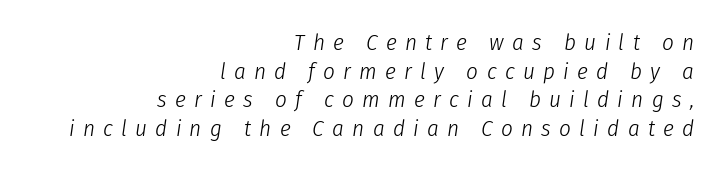
Q: Is the text bold? A: No.
Q: Is the text italic (slanted)? A: Yes, it leans right by about 8 degrees.
Q: Is the text underlined? A: No.
Q: How is the paragraph aligned? A: Right-aligned.
Q: Is the spacing between letters normal or unusually wide? A: Unusually wide.
